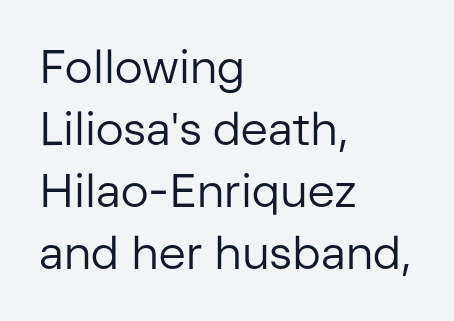
The typesetting does not lean heavy: it is not bold. Varying glyph widths throughout — classic text-font behaviour. You could call the tracking neutral — neither tight nor loose. The letters stand straight up with perfectly vertical stems. No word sits above an underline.
